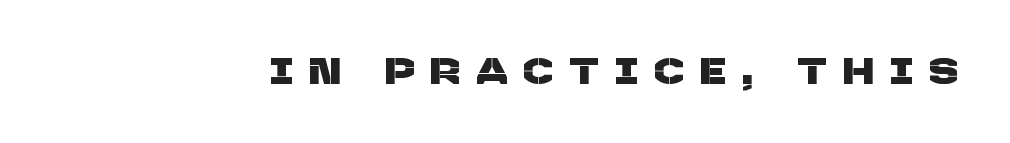
The passage shown is typed in a proportional face where columns would drift. Is this a sans? Yes — the strokes have no serifs. The words here are not underlined. Words appear elongated and porous because spacing is wide.
